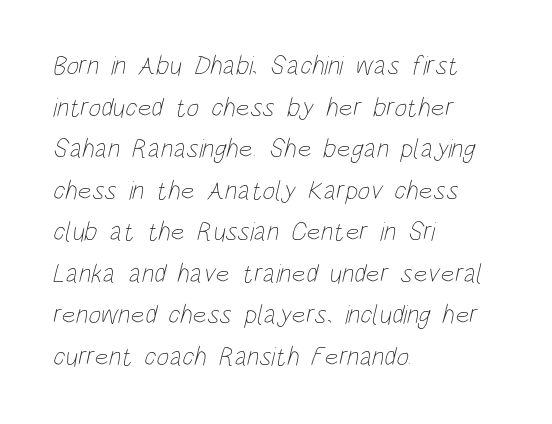
Here the glyphs are tracked normally, forming tight word shapes. This block has exactly the height ordinary leading produces. The setting favours the left margin, as ordinary paragraphs usually do. Type without underlining.
